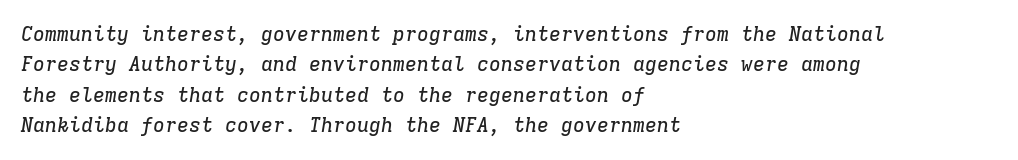
Q: Is the text italic (slanted)? A: Yes, it leans right by about 9 degrees.
Q: Is the text underlined? A: No.
Q: How is the paragraph aligned? A: Left-aligned.
Q: Is the spacing between letters normal or unusually wide? A: Normal.
Q: Is the spacing between lines tight, normal or loose? A: Normal.
